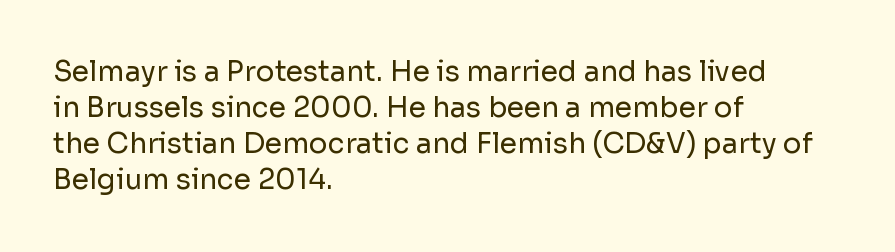
Proportional: the letters do not fall into vertical columns. Observe the ordinary spacing: letters are neighbours, not strangers. These lines sit exactly where default settings would place them. Line starts are locked; line ends wander. You can tell from the bare stems that sans-serif type was used.
